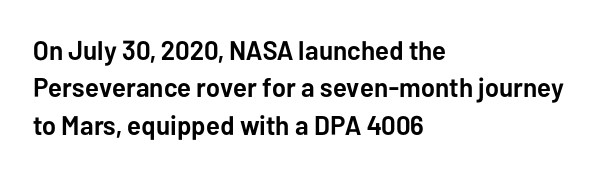
{"italic": "no", "bold": "yes", "underline": "no", "align": "left", "line_spacing": "normal", "line_spacing_ratio": 1.38, "letter_spacing": "normal", "letter_spacing_em": 0.0, "glyph_px": 27}
